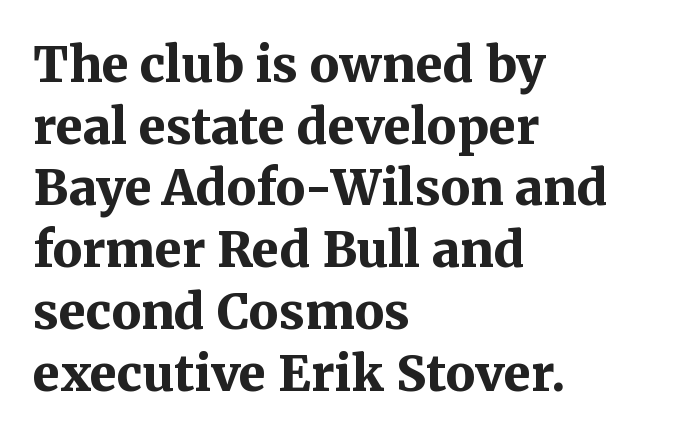
Typographically, this falls in the serif category. In terms of posture, this sample is upright. The text block is weighted toward the left margin, trailing off unevenly rightward. The passage shown stacks its lines at a standard gap. Clear beneath every line of the passage.
